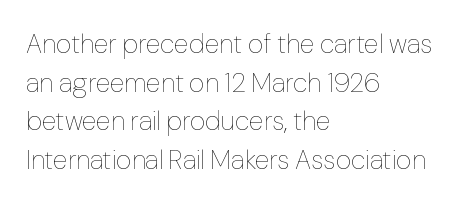
{"italic": "no", "bold": "no", "underline": "no", "align": "left", "line_spacing": "normal", "line_spacing_ratio": 1.43, "letter_spacing": "normal", "letter_spacing_em": 0.0, "glyph_px": 27}
